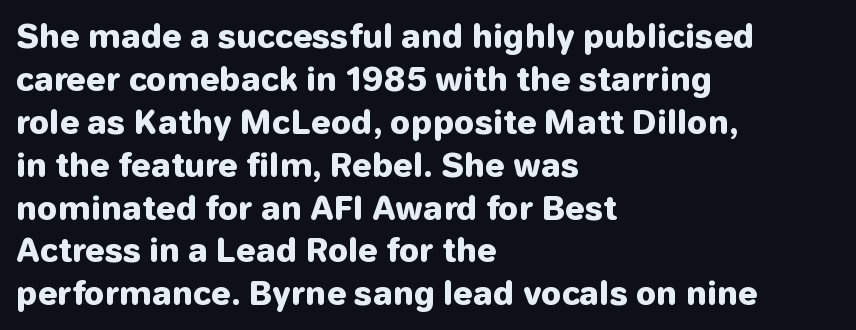
Q: Is the text bold? A: Yes.
Q: Is the text italic (slanted)? A: No, it is upright.
Q: Is the typeface a serif or a sans-serif typeface? A: Sans-serif.
Q: Is the text underlined? A: No.
Q: How is the paragraph aligned? A: Left-aligned.
Q: Is the spacing between letters normal or unusually wide? A: Normal.
Q: Is the spacing between lines tight, normal or loose? A: Normal.
Q: Width (condensed, normal, or wide)? A: Normal.
Q: Stroke contrast? A: Low.
Q: x-height? A: Medium.
Q: Monospaced? A: No.
